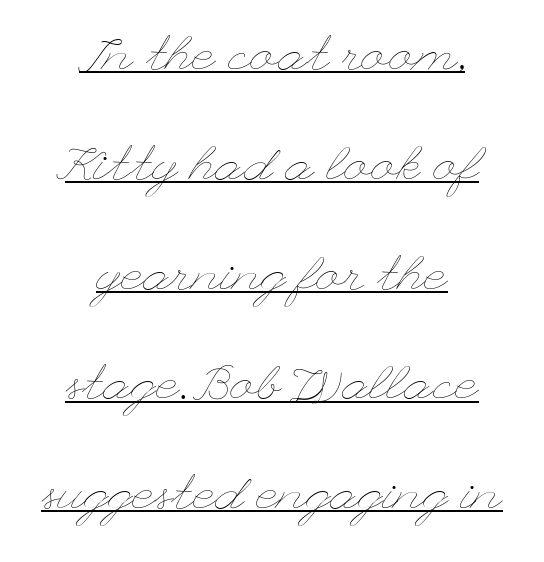
{"bold": "no", "weight": "thin", "width": "wide", "stroke_contrast": "low", "x_height": "small", "underline": "yes", "align": "center", "line_spacing": "loose", "line_spacing_ratio": 2.24, "letter_spacing": "normal", "letter_spacing_em": 0.0, "glyph_px": 49}
